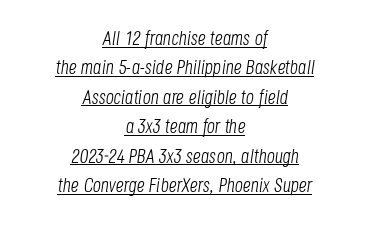
Q: Is the text bold? A: No.
Q: Is the text italic (slanted)? A: Yes, it leans right by about 8 degrees.
Q: Is the text underlined? A: Yes.
Q: How is the paragraph aligned? A: Centered.
Q: Is the spacing between letters normal or unusually wide? A: Normal.
Q: Is the spacing between lines tight, normal or loose? A: Normal.
